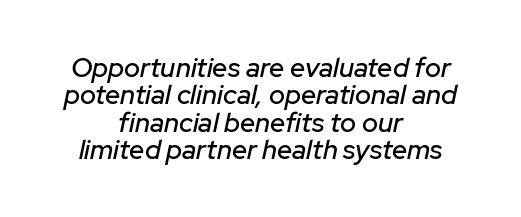
Q: Is the text italic (slanted)? A: Yes, it leans right by about 12 degrees.
Q: Is the text underlined? A: No.
Q: How is the paragraph aligned? A: Centered.
Q: Is the spacing between letters normal or unusually wide? A: Normal.
Q: Is the spacing between lines tight, normal or loose? A: Tight.
